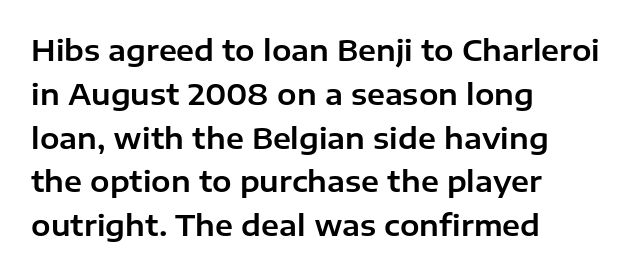
The rag falls on the right side of this text block. Is there any slant? The stems are plumb. These lines are rendered in a variable-pitch font. The block of text has a typical density, with ordinary space between rows.
